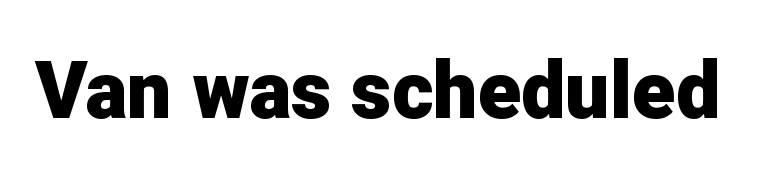
Q: Is the text bold? A: Yes.
Q: Is the text italic (slanted)? A: No, it is upright.
Q: Is the typeface a serif or a sans-serif typeface? A: Sans-serif.
Q: Is the text underlined? A: No.
Q: Is the spacing between letters normal or unusually wide? A: Normal.
Q: Width (condensed, normal, or wide)? A: Normal.
Q: Stroke contrast? A: Low.
Q: x-height? A: Medium.
Q: Monospaced? A: No.
